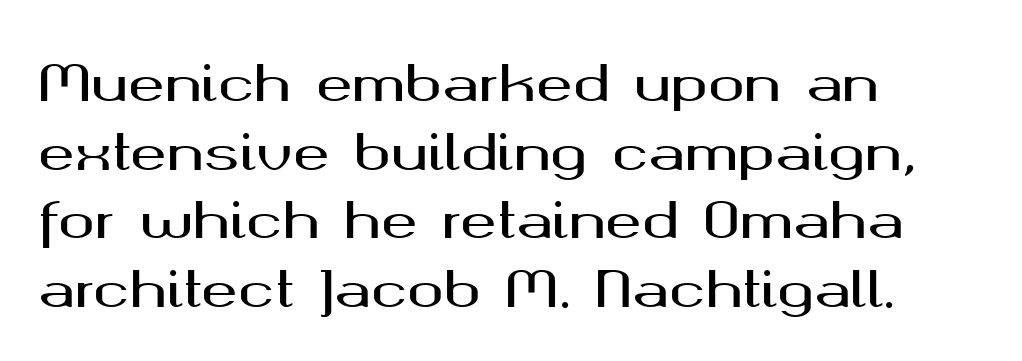
Q: Is the text italic (slanted)? A: No, it is upright.
Q: Is the typeface a serif or a sans-serif typeface? A: Sans-serif.
Q: Is the text underlined? A: No.
Q: How is the paragraph aligned? A: Left-aligned.
Q: Is the spacing between letters normal or unusually wide? A: Normal.
Q: Is the spacing between lines tight, normal or loose? A: Normal.
Q: Width (condensed, normal, or wide)? A: Wide.
Q: Stroke contrast? A: Medium.
Q: x-height? A: Medium.
Q: Monospaced? A: No.
